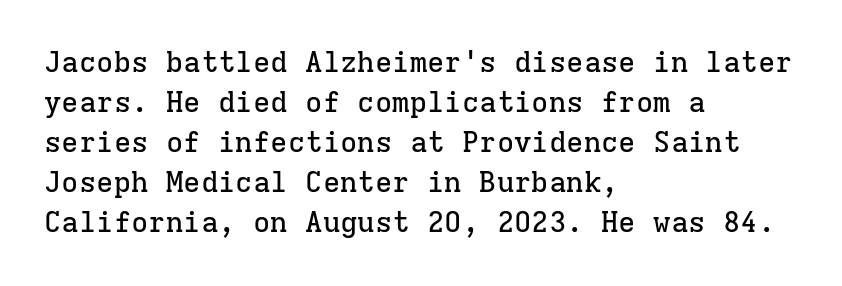
{"serif": "yes", "italic": "no", "width": "normal", "stroke_contrast": "low", "x_height": "medium", "monospaced": "yes", "underline": "no", "align": "left", "line_spacing": "normal", "line_spacing_ratio": 1.38, "letter_spacing": "normal", "letter_spacing_em": 0.0, "glyph_px": 29}
